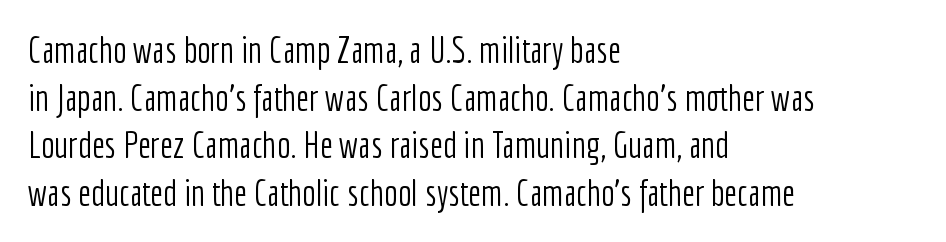
Q: Is the text bold? A: No.
Q: Is the text italic (slanted)? A: No, it is upright.
Q: Is the typeface a serif or a sans-serif typeface? A: Sans-serif.
Q: Is the text underlined? A: No.
Q: How is the paragraph aligned? A: Left-aligned.
Q: Is the spacing between letters normal or unusually wide? A: Normal.
Q: Is the spacing between lines tight, normal or loose? A: Normal.
Q: Width (condensed, normal, or wide)? A: Condensed.
Q: Stroke contrast? A: Low.
Q: x-height? A: Medium.
Q: Monospaced? A: No.
